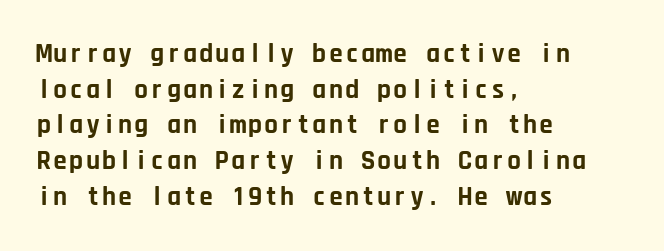
Q: Is the text bold? A: Yes.
Q: Is the text italic (slanted)? A: No, it is upright.
Q: Is the text underlined? A: No.
Q: How is the paragraph aligned? A: Left-aligned.
Q: Is the spacing between letters normal or unusually wide? A: Normal.
Q: Is the spacing between lines tight, normal or loose? A: Normal.
